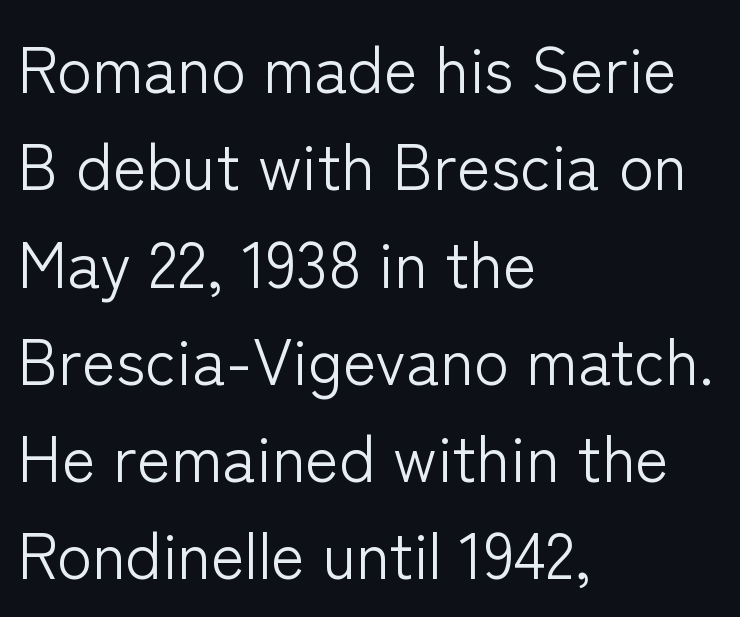
Rows of type keep a routine distance in the vertical direction. How are the letters spaced? Ordinarily, with no added tracking. These glyphs show unthickened strokes, regular width or finer. The baseline area is clear.
